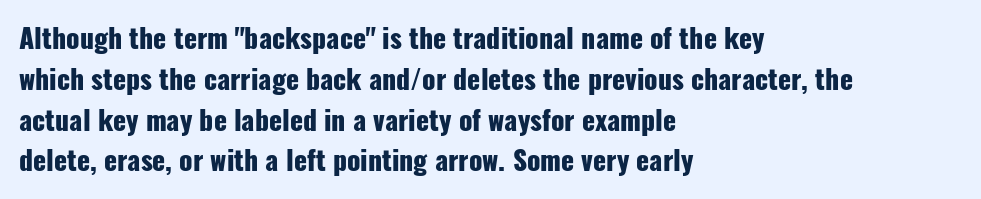
{"italic": "no", "bold": "yes", "underline": "no", "align": "left", "line_spacing": "normal", "line_spacing_ratio": 1.51, "letter_spacing": "normal", "letter_spacing_em": 0.0, "glyph_px": 27}
